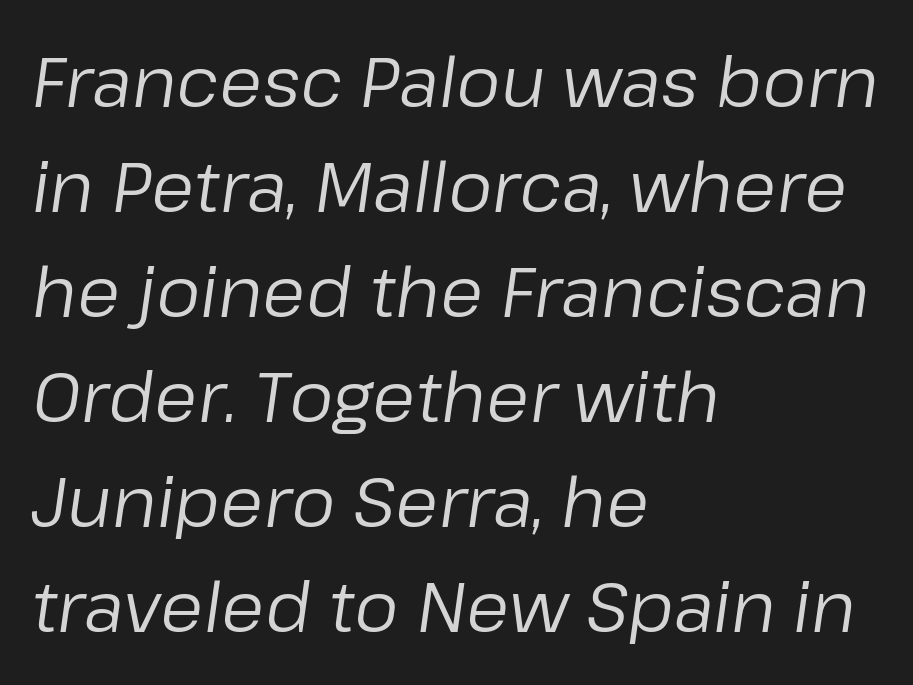
Q: Is the text bold? A: No.
Q: Is the text italic (slanted)? A: Yes, it leans right by about 8 degrees.
Q: Is the text underlined? A: No.
Q: How is the paragraph aligned? A: Left-aligned.
Q: Is the spacing between letters normal or unusually wide? A: Normal.
Q: Is the spacing between lines tight, normal or loose? A: Normal.
Q: Width (condensed, normal, or wide)? A: Normal.
Q: Stroke contrast? A: Low.
Q: x-height? A: Medium.
Q: Monospaced? A: No.
